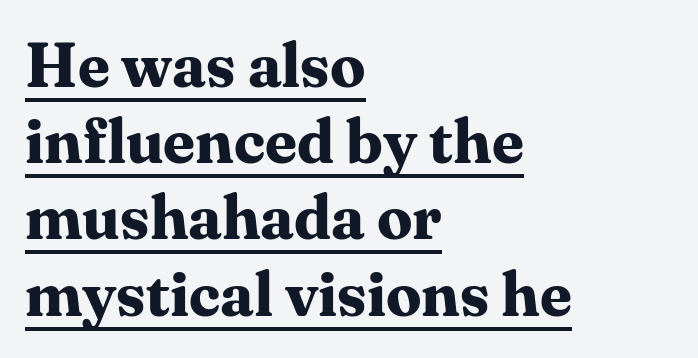
The image shows 63 px bold serif type, upright; set left-aligned, line spacing 1.21x, normal letter spacing, underlined; medium stroke contrast and a medium x-height.
